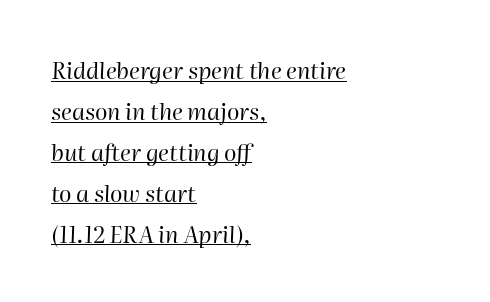
{"italic": "yes", "lean": "right", "slant_degrees": 2, "bold": "no", "underline": "yes", "align": "left", "line_spacing_ratio": 1.78, "letter_spacing": "normal", "letter_spacing_em": 0.0, "glyph_px": 23}
